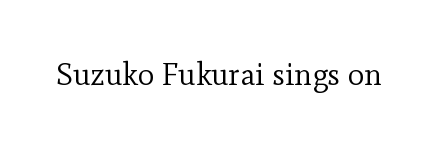
Q: Is the text bold? A: No.
Q: Is the text italic (slanted)? A: No, it is upright.
Q: Is the typeface a serif or a sans-serif typeface? A: Serif.
Q: Is the text underlined? A: No.
Q: Is the spacing between letters normal or unusually wide? A: Normal.
Q: Width (condensed, normal, or wide)? A: Normal.
Q: x-height? A: Small.
Q: Monospaced? A: No.
